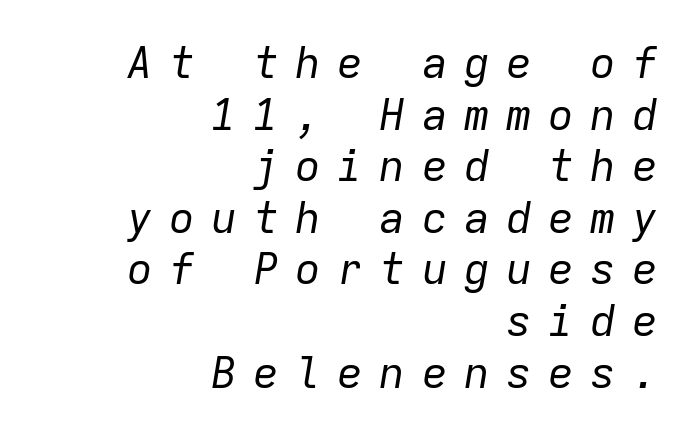
All the whitespace from short lines collects on the left. Underlining? Definitely not there. The face used here is rendered with a markedly widened letterfit. Is this a fixed-width face? Yes — each glyph sits in an identical cell. The text carries the slant typical of an italic or oblique font. Each stroke keeps to a modest, everyday thickness or less.
